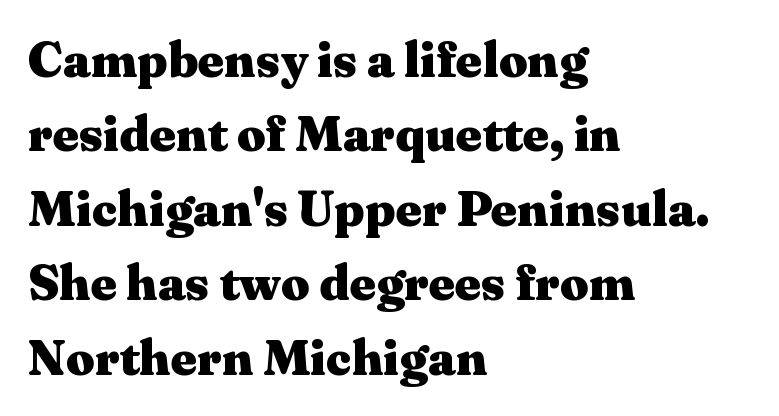
The image shows 50 px heavy, wide serif type, upright; set left-aligned, normal line spacing (1.49x), normal letter spacing, not underlined; medium stroke contrast and a medium x-height.
